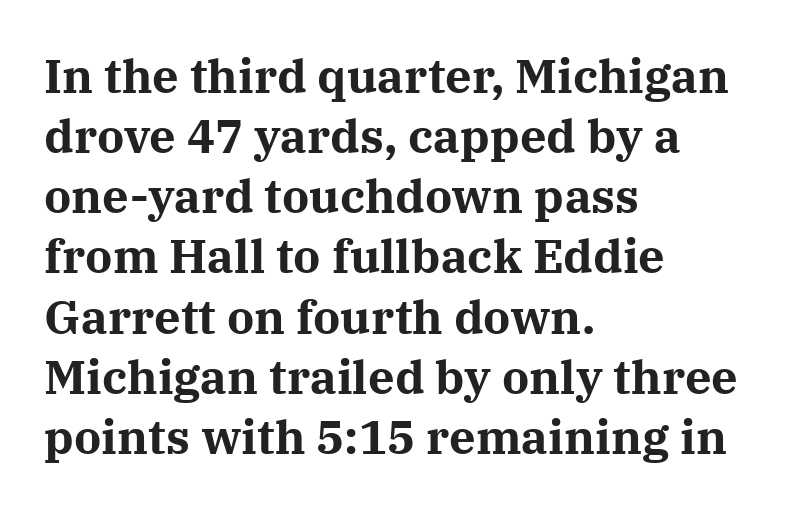
Q: Is the text bold? A: Yes.
Q: Is the text italic (slanted)? A: No, it is upright.
Q: Is the typeface a serif or a sans-serif typeface? A: Serif.
Q: Is the text underlined? A: No.
Q: How is the paragraph aligned? A: Left-aligned.
Q: Is the spacing between letters normal or unusually wide? A: Normal.
Q: Is the spacing between lines tight, normal or loose? A: Normal.
Q: Width (condensed, normal, or wide)? A: Normal.
Q: Stroke contrast? A: Medium.
Q: x-height? A: Medium.
Q: Monospaced? A: No.
